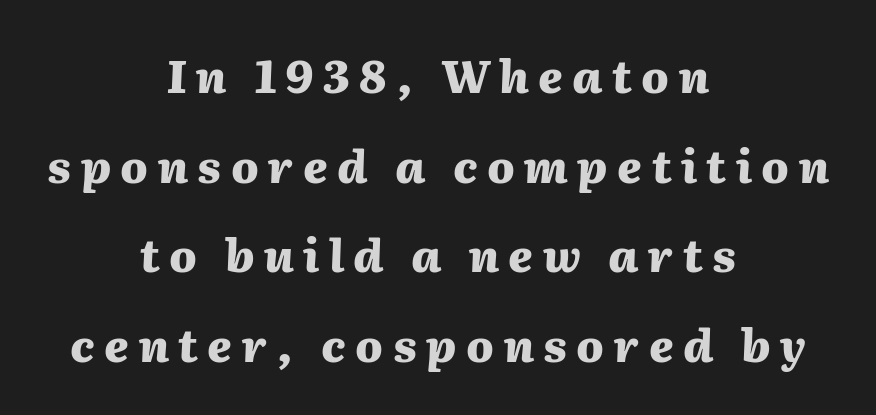
Q: Is the text bold? A: Yes.
Q: Is the text italic (slanted)? A: Yes, it leans right by about 2 degrees.
Q: Is the text underlined? A: No.
Q: How is the paragraph aligned? A: Centered.
Q: Is the spacing between letters normal or unusually wide? A: Unusually wide.
Q: Is the spacing between lines tight, normal or loose? A: Loose.
Q: Width (condensed, normal, or wide)? A: Normal.
Q: Stroke contrast? A: Medium.
Q: x-height? A: Medium.
Q: Monospaced? A: No.
